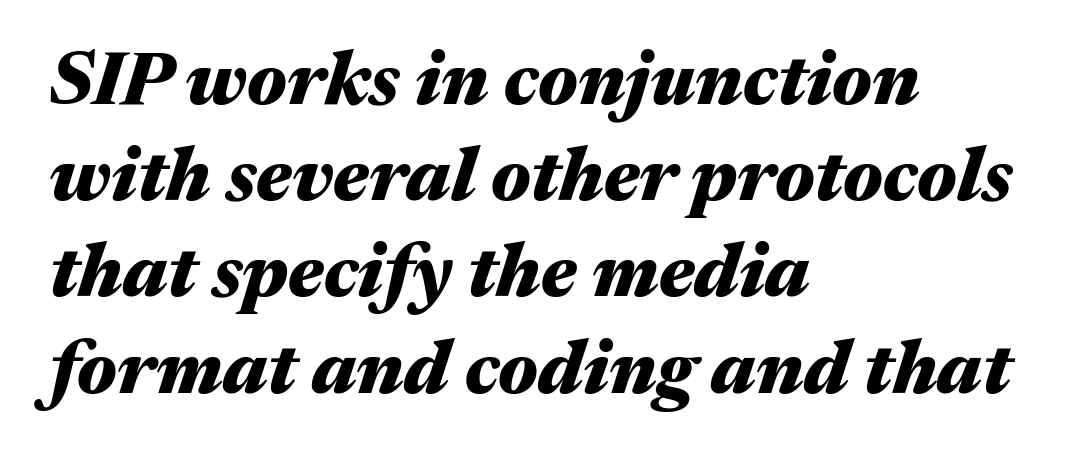
The passage shown is typed in a proportional face where columns would drift. Compared with a centered layout, this one pins lines to the left instead. Descenders are the only things crossing below the line. Notice how thick the strokes are: this is what a full bold looks like. What's the leading like? Ordinary, nothing unusual.
